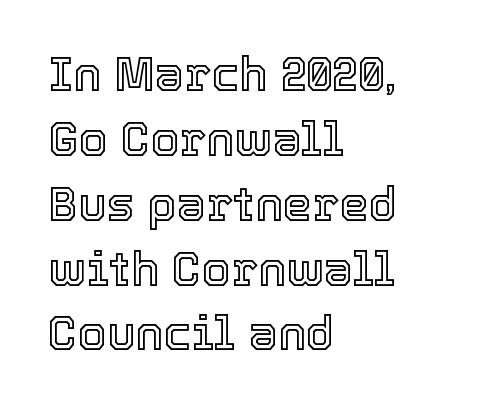
The letters advance in unequal steps, a hallmark of proportional type. The line texture is even and compact thanks to regular tracking. Successive baselines arrive at the customary interval. The ragged edge is on the right, which tells us the setting is flush left. Designer's note — italics off, roman on.
